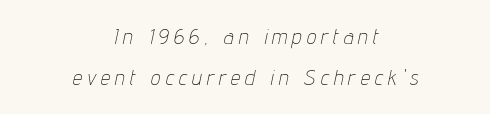
{"italic": "yes", "lean": "right", "slant_degrees": 12, "bold": "no", "underline": "no", "align": "center", "line_spacing": "loose", "line_spacing_ratio": 1.97, "letter_spacing": "wide", "letter_spacing_em": 0.25, "glyph_px": 21}
